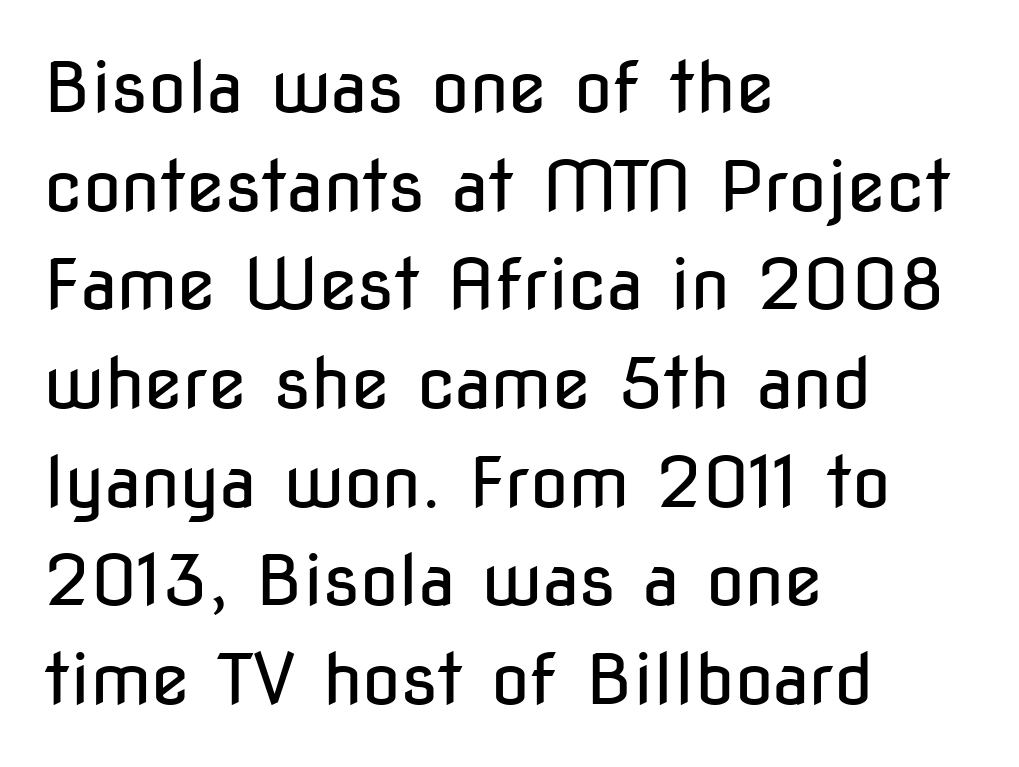
Q: Is the text bold? A: No.
Q: Is the text italic (slanted)? A: No, it is upright.
Q: Is the typeface a serif or a sans-serif typeface? A: Sans-serif.
Q: Is the text underlined? A: No.
Q: How is the paragraph aligned? A: Left-aligned.
Q: Is the spacing between letters normal or unusually wide? A: Normal.
Q: Is the spacing between lines tight, normal or loose? A: Normal.
Q: Width (condensed, normal, or wide)? A: Condensed.
Q: Stroke contrast? A: Low.
Q: x-height? A: Medium.
Q: Monospaced? A: No.
